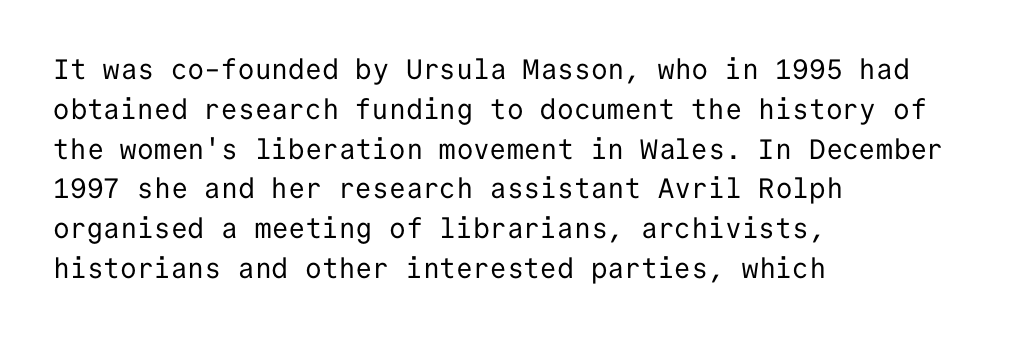
If you measured baseline to baseline, you'd find a middling distance. Letterform terminals end flat and unadorned throughout the passage. This rendering leaves character spacing at its baseline value. No chunkiness to these letters — they're not bold.
